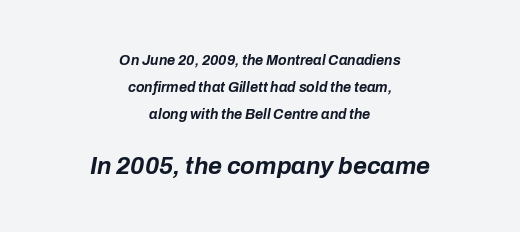
The image shows 24 px bold type, italic (leaning right); set centered, loose line spacing (1.92x), normal letter spacing, not underlined; the second (bottom) block is 1.71x larger.
